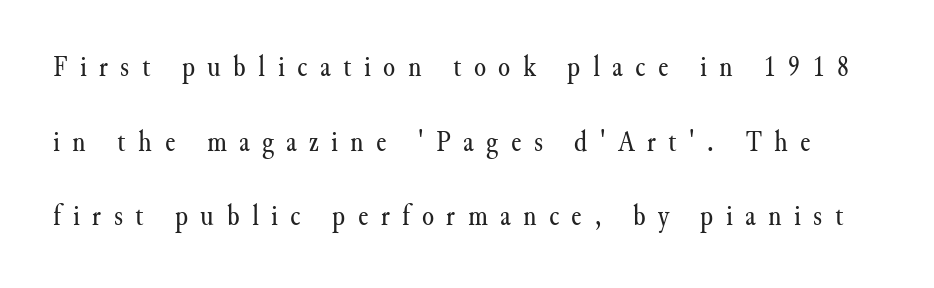
The image shows 31 px regular-weight serif type, upright; set loose line spacing (2.41x), unusually wide letter spacing (+0.4 em), not underlined; medium stroke contrast and a small x-height.
